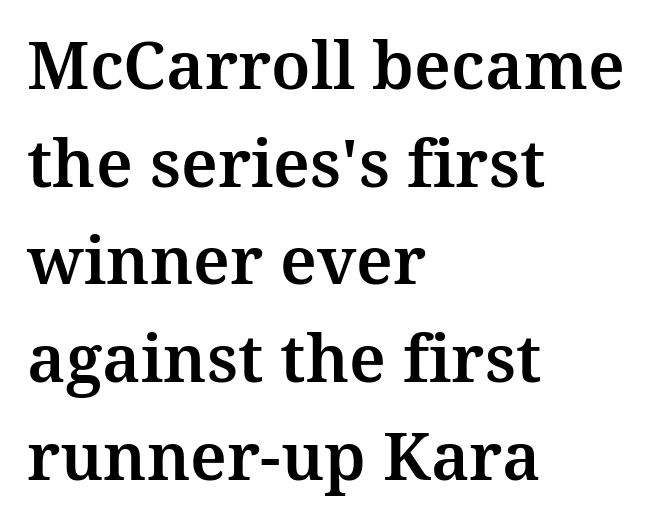
The image shows 66 px serif type, upright; set left-aligned, normal line spacing (1.48x), normal letter spacing, not underlined; medium stroke contrast and a medium x-height.
